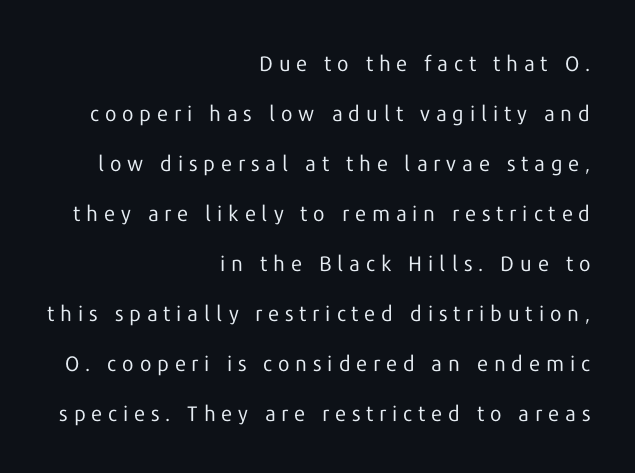
No heavy texture on the line: the type isn't bold. Descenders hang freely into open space. Characters follow at a spacing far wider than the type designer built in. The ragged edge is on the left, which tells us the setting is flush right. This is the regular roman posture of the typeface.
